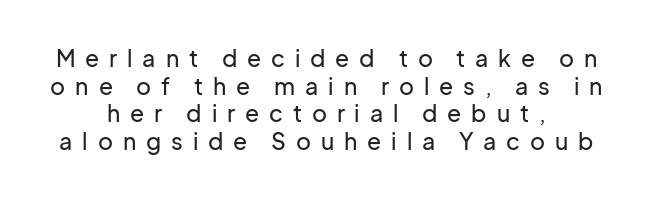
Check the space under the baseline: it is left empty. The rendering inserts visible extra space after every character. Typeset on center — no edge is straight. Vertical strokes here are truly vertical.
